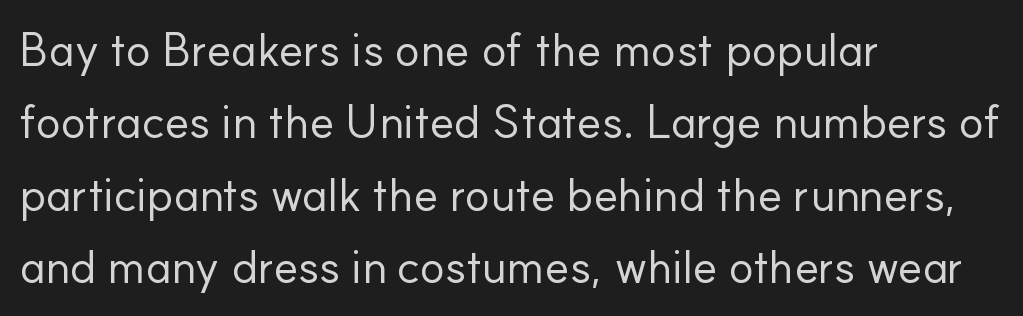
The image shows 47 px regular-weight sans-serif type, upright; set left-aligned, normal line spacing (1.54x), normal letter spacing, not underlined; low stroke contrast and a small x-height.
